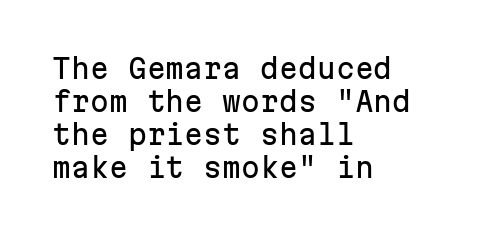
No extra tracking has been applied to these lines. Check the space under the baseline: it is left empty. The font's upright variant was chosen for this text. Casual observation: everything's shoved over to the left.
